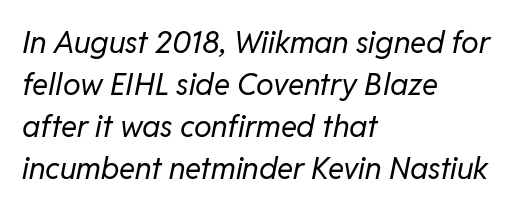
How are the letters spaced? Ordinarily, with no added tracking. The weight tops out at a normal text grade. Letters rest on an invisible, unmarked baseline. Casual observation: everything's shoved over to the left. Style check: oblique. The lines sit at an ordinary, default distance from one another.
